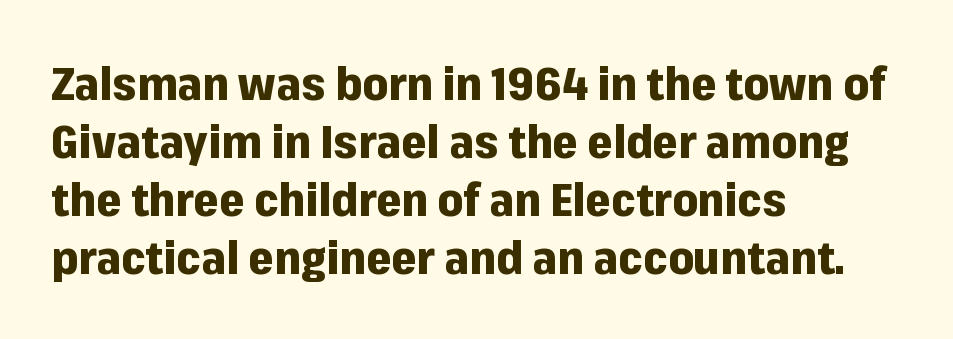
{"serif": "no", "italic": "no", "bold": "yes", "weight": "heavy", "width": "normal", "stroke_contrast": "low", "x_height": "medium", "monospaced": "no", "underline": "no", "align": "left", "line_spacing": "normal", "line_spacing_ratio": 1.29, "letter_spacing": "normal", "letter_spacing_em": 0.0, "glyph_px": 45}
